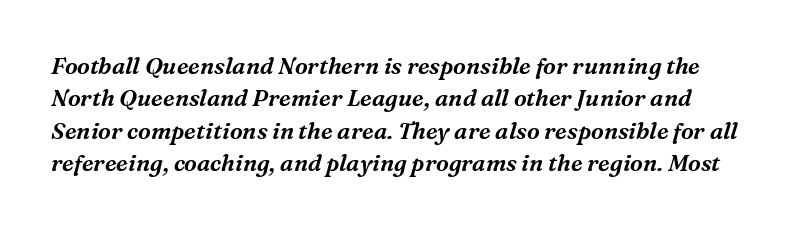
Q: Is the text italic (slanted)? A: Yes, it leans right by about 16 degrees.
Q: Is the text underlined? A: No.
Q: Is the spacing between letters normal or unusually wide? A: Normal.
Q: Is the spacing between lines tight, normal or loose? A: Normal.
